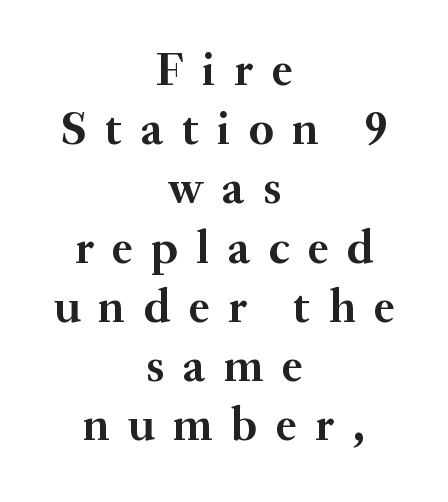
{"serif": "yes", "italic": "no", "bold": "yes", "weight": "semibold", "width": "normal", "stroke_contrast": "medium", "x_height": "small", "monospaced": "no", "underline": "no", "align": "center", "line_spacing": "normal", "line_spacing_ratio": 1.26, "letter_spacing": "wide", "letter_spacing_em": 0.4, "glyph_px": 47}
